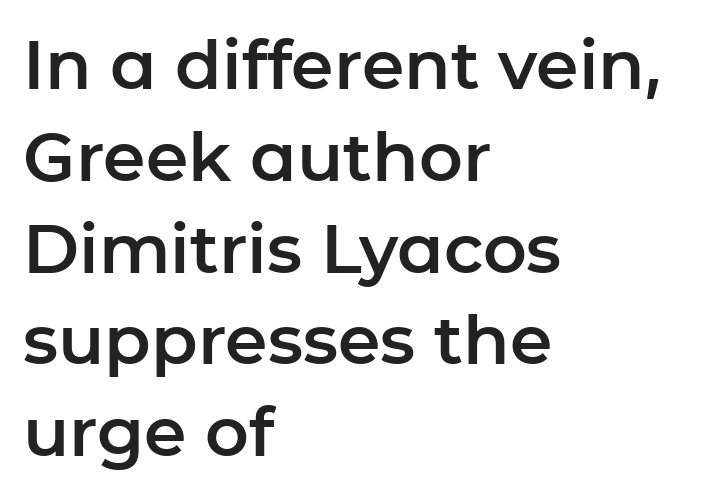
Q: Is the text italic (slanted)? A: No, it is upright.
Q: Is the typeface a serif or a sans-serif typeface? A: Sans-serif.
Q: Is the text underlined? A: No.
Q: How is the paragraph aligned? A: Left-aligned.
Q: Is the spacing between letters normal or unusually wide? A: Normal.
Q: Is the spacing between lines tight, normal or loose? A: Normal.
Q: Width (condensed, normal, or wide)? A: Normal.
Q: Stroke contrast? A: Low.
Q: x-height? A: Medium.
Q: Monospaced? A: No.
